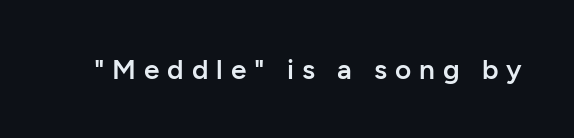
{"serif": "no", "italic": "no", "bold": "semi", "weight": "semibold", "width": "normal", "stroke_contrast": "low", "x_height": "medium", "monospaced": "no", "underline": "no", "letter_spacing": "wide", "letter_spacing_em": 0.28, "glyph_px": 28}
